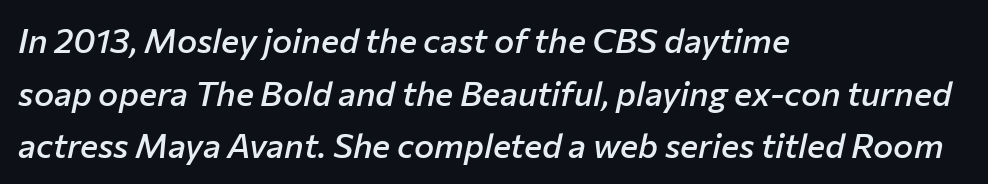
{"italic": "yes", "lean": "right", "slant_degrees": 12, "bold": "semi", "weight": "semibold", "width": "normal", "stroke_contrast": "low", "x_height": "medium", "monospaced": "no", "underline": "no", "align": "left", "line_spacing": "normal", "line_spacing_ratio": 1.55, "letter_spacing": "normal", "letter_spacing_em": 0.0, "glyph_px": 34}
